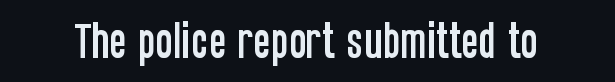
The image shows 40 px condensed sans-serif type, upright; set normal letter spacing, not underlined; low stroke contrast and a large x-height.
